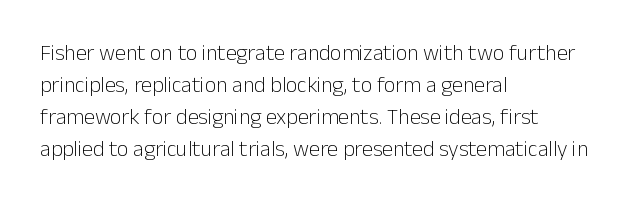
{"italic": "no", "bold": "no", "underline": "no", "align": "left", "line_spacing": "normal", "line_spacing_ratio": 1.46, "letter_spacing": "normal", "letter_spacing_em": 0.0, "glyph_px": 22}
